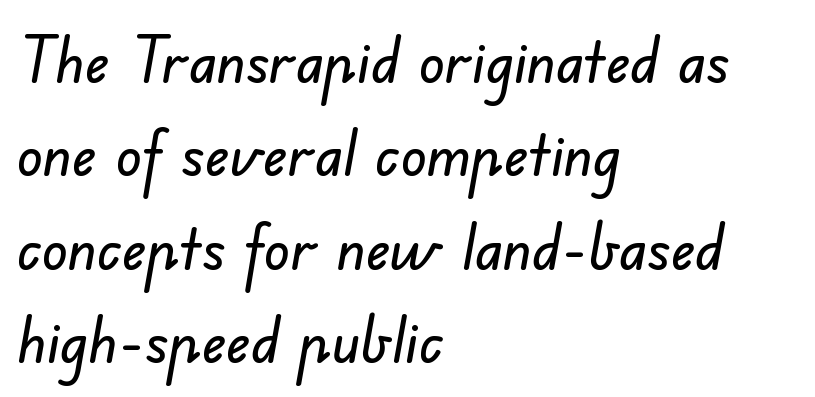
{"serif": "no", "width": "normal", "stroke_contrast": "low", "x_height": "small", "monospaced": "no", "underline": "no", "align": "left", "line_spacing": "normal", "line_spacing_ratio": 1.46, "letter_spacing": "normal", "letter_spacing_em": 0.0, "glyph_px": 64}
